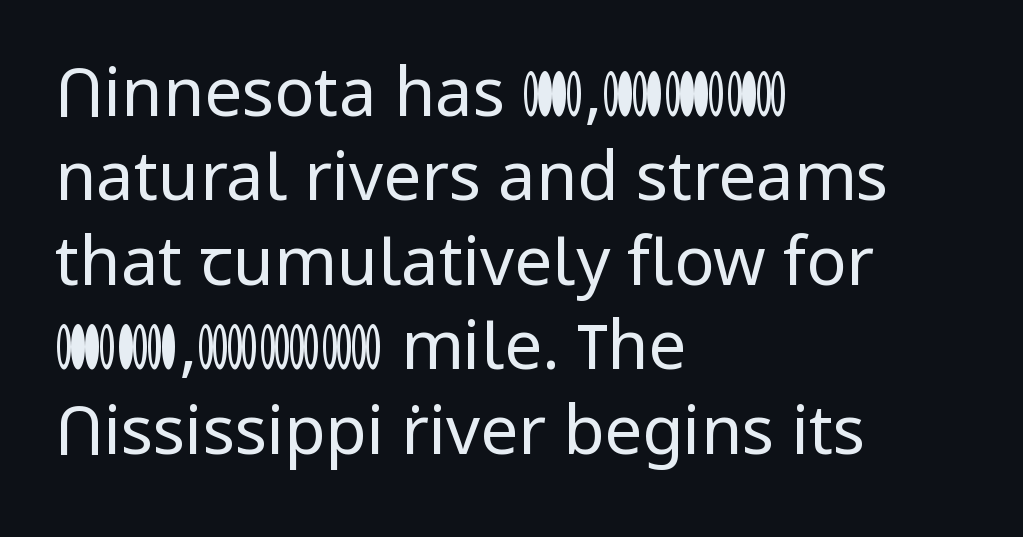
The image shows 67 px regular-weight sans-serif type, upright; set left-aligned, normal line spacing (1.26x), normal letter spacing, not underlined; low stroke contrast and a medium x-height.
